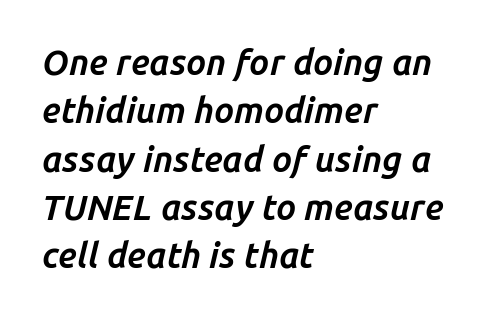
Q: Is the text bold? A: Yes.
Q: Is the text italic (slanted)? A: Yes, it leans right by about 14 degrees.
Q: Is the text underlined? A: No.
Q: How is the paragraph aligned? A: Left-aligned.
Q: Is the spacing between letters normal or unusually wide? A: Normal.
Q: Is the spacing between lines tight, normal or loose? A: Normal.
Q: Width (condensed, normal, or wide)? A: Normal.
Q: Stroke contrast? A: Low.
Q: x-height? A: Medium.
Q: Monospaced? A: No.
